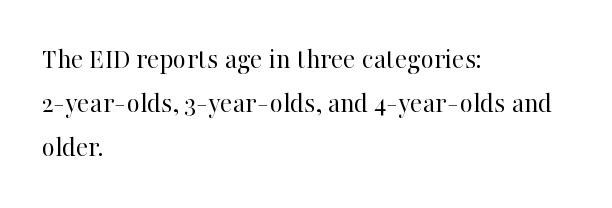
{"serif": "yes", "italic": "no", "bold": "no", "weight": "regular", "width": "normal", "stroke_contrast": "high", "x_height": "medium", "monospaced": "no", "underline": "no", "align": "left", "line_spacing": "normal", "line_spacing_ratio": 1.51, "letter_spacing": "normal", "letter_spacing_em": 0.0, "glyph_px": 29}
